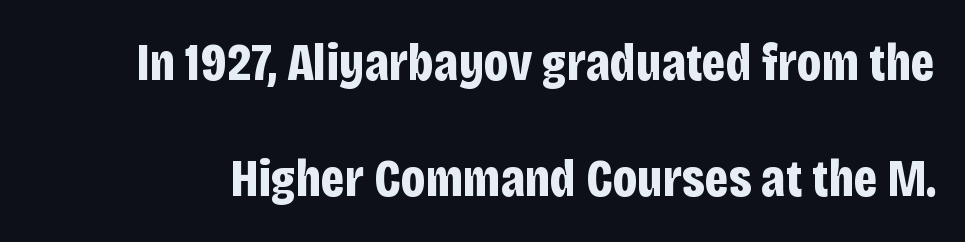
These lines are rendered in a variable-pitch font. Chunky letters — that's bold for sure. Loosely led — the rows are spread out. How are the letters spaced? Ordinarily, with no added tracking.
